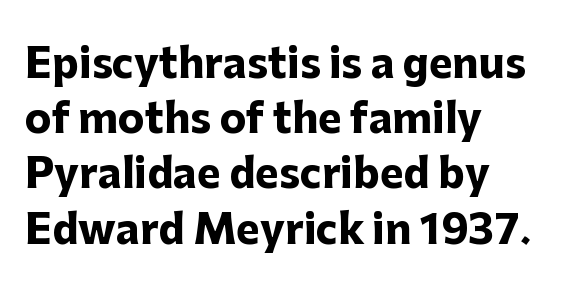
The face used here is a sans, in the tradition of grotesques and geometrics. Does extra space separate the letters? No, they use regular spacing. If you drew a line through each stem, it would be perfectly vertical. The passage shown is typed in a proportional face where columns would drift. The space beneath each line is pristine and unruled. Rows of type keep a routine distance in the vertical direction.
